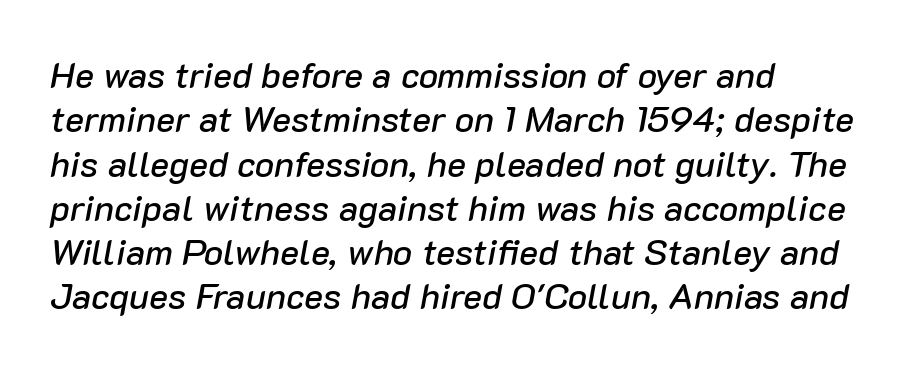
{"italic": "yes", "lean": "right", "slant_degrees": 10, "width": "normal", "stroke_contrast": "low", "x_height": "medium", "monospaced": "no", "underline": "no", "align": "left", "line_spacing_ratio": 1.23, "letter_spacing": "normal", "letter_spacing_em": 0.0, "glyph_px": 36}
